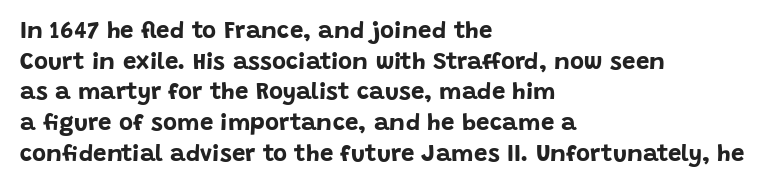
The image shows 24 px bold type, upright; set left-aligned, normal line spacing (1.28x), normal letter spacing, not underlined.
